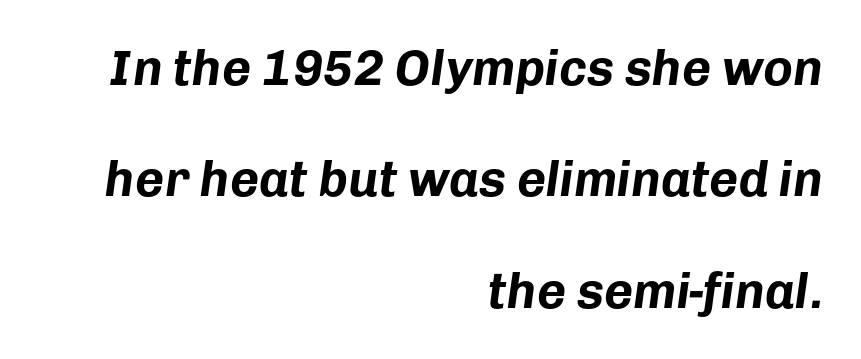
I'd describe the lettering as bold — thick and assertive. The words here are not underlined. The passage shown leans; its letterforms are oblique. A typesetter would call this proportional, since set widths differ per character.
